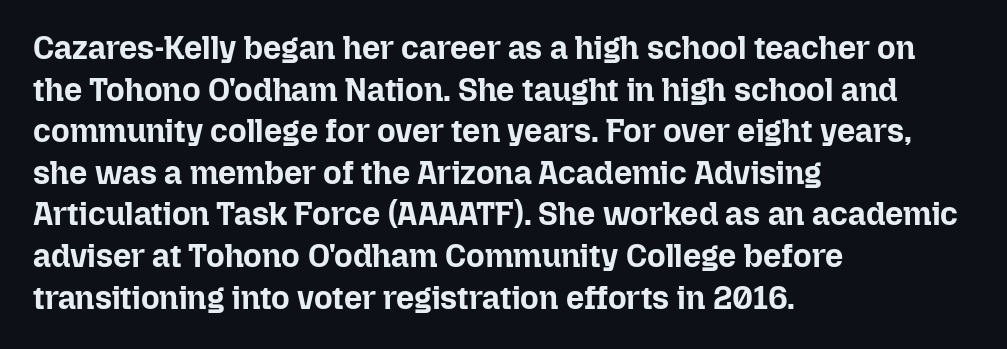
Q: Is the text bold? A: Yes.
Q: Is the text italic (slanted)? A: No, it is upright.
Q: Is the text underlined? A: No.
Q: How is the paragraph aligned? A: Left-aligned.
Q: Is the spacing between letters normal or unusually wide? A: Normal.
Q: Is the spacing between lines tight, normal or loose? A: Normal.
Q: Width (condensed, normal, or wide)? A: Normal.
Q: Stroke contrast? A: Low.
Q: x-height? A: Medium.
Q: Monospaced? A: No.
